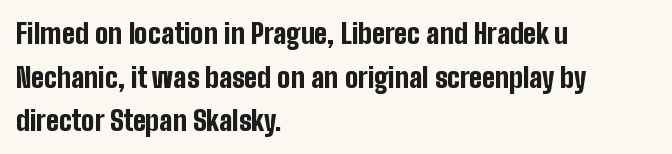
The image shows 28 px bold, condensed sans-serif type, upright; set left-aligned, normal line spacing (1.56x), normal letter spacing, not underlined; low stroke contrast and a medium x-height.
